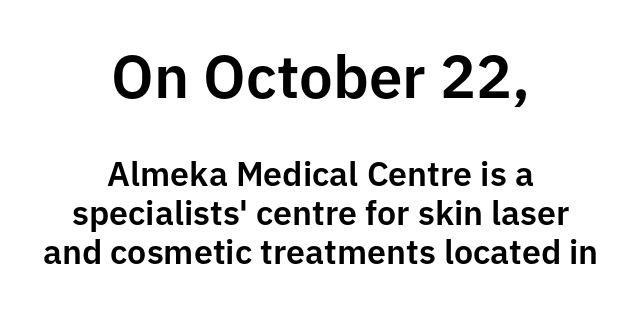
Q: Is the text italic (slanted)? A: No, it is upright.
Q: Is the typeface a serif or a sans-serif typeface? A: Sans-serif.
Q: Is the text underlined? A: No.
Q: How is the paragraph aligned? A: Centered.
Q: Is the spacing between letters normal or unusually wide? A: Normal.
Q: Is the spacing between lines tight, normal or loose? A: Tight.
Q: Which block of text is set in a larger size, the first (top) or the second (bottom)? A: The first (top) one.
Q: Width (condensed, normal, or wide)? A: Normal.
Q: Stroke contrast? A: Low.
Q: x-height? A: Medium.
Q: Monospaced? A: No.
